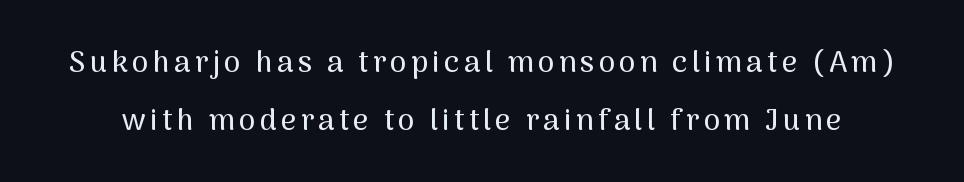
Q: Is the text italic (slanted)? A: No, it is upright.
Q: Is the typeface a serif or a sans-serif typeface? A: Sans-serif.
Q: Is the text underlined? A: No.
Q: Is the spacing between lines tight, normal or loose? A: Loose.
Q: Width (condensed, normal, or wide)? A: Normal.
Q: Stroke contrast? A: Medium.
Q: x-height? A: Medium.
Q: Monospaced? A: No.
